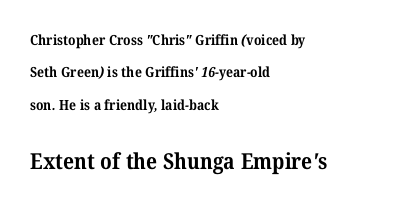
Q: Is the text bold? A: Yes.
Q: Is the text underlined? A: No.
Q: How is the paragraph aligned? A: Left-aligned.
Q: Is the spacing between letters normal or unusually wide? A: Normal.
Q: Is the spacing between lines tight, normal or loose? A: Loose.
Q: Which block of text is set in a larger size, the first (top) or the second (bottom)? A: The second (bottom) one.
